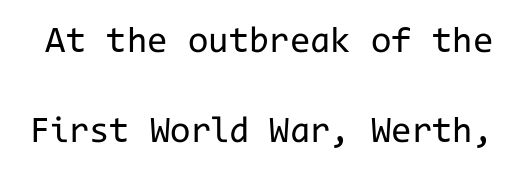
The image shows 37 px regular-weight sans-serif type, upright, monospaced; set loose line spacing (2.44x), normal letter spacing, not underlined; low stroke contrast and a medium x-height.
